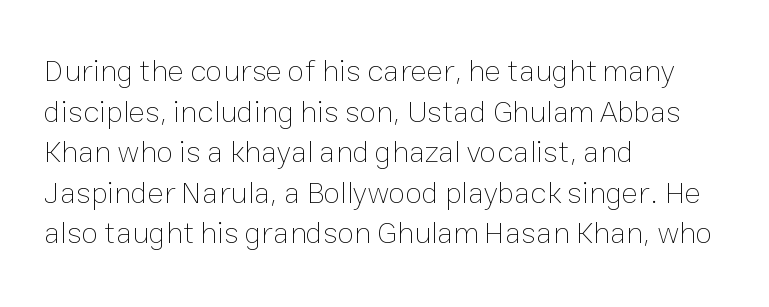
Q: Is the text bold? A: No.
Q: Is the text italic (slanted)? A: No, it is upright.
Q: Is the text underlined? A: No.
Q: How is the paragraph aligned? A: Left-aligned.
Q: Is the spacing between letters normal or unusually wide? A: Normal.
Q: Is the spacing between lines tight, normal or loose? A: Normal.
Q: Width (condensed, normal, or wide)? A: Normal.
Q: Stroke contrast? A: Low.
Q: x-height? A: Medium.
Q: Monospaced? A: No.
